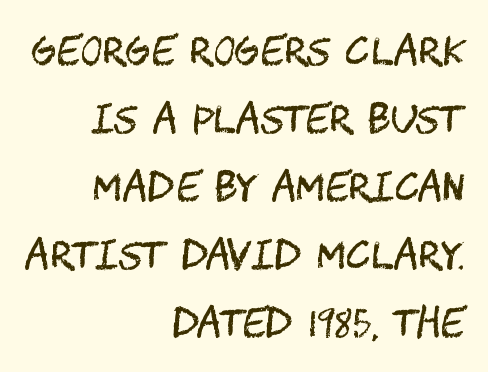
Q: Is the text bold? A: No.
Q: Is the text italic (slanted)? A: No, it is upright.
Q: Is the typeface a serif or a sans-serif typeface? A: Sans-serif.
Q: Is the text underlined? A: No.
Q: How is the paragraph aligned? A: Right-aligned.
Q: Is the spacing between letters normal or unusually wide? A: Normal.
Q: Width (condensed, normal, or wide)? A: Condensed.
Q: Stroke contrast? A: Medium.
Q: x-height? A: Large.
